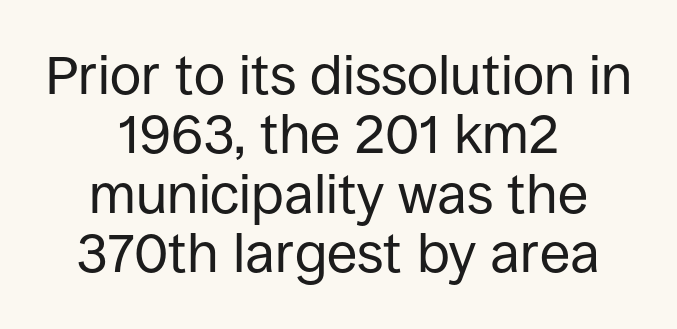
Q: Is the text bold? A: No.
Q: Is the text italic (slanted)? A: No, it is upright.
Q: Is the typeface a serif or a sans-serif typeface? A: Sans-serif.
Q: Is the text underlined? A: No.
Q: How is the paragraph aligned? A: Centered.
Q: Is the spacing between letters normal or unusually wide? A: Normal.
Q: Is the spacing between lines tight, normal or loose? A: Tight.
Q: Width (condensed, normal, or wide)? A: Normal.
Q: Stroke contrast? A: Low.
Q: x-height? A: Large.
Q: Monospaced? A: No.
